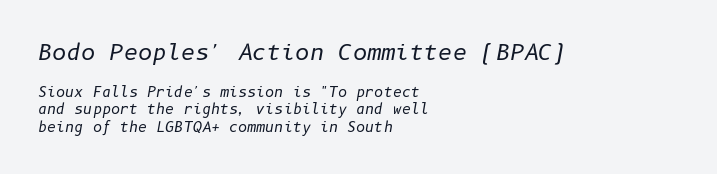
The image shows 22 px text type, italic (leaning right); set left-aligned, line spacing 1.24x, normal letter spacing, not underlined; the first (top) block is 1.57x larger.
